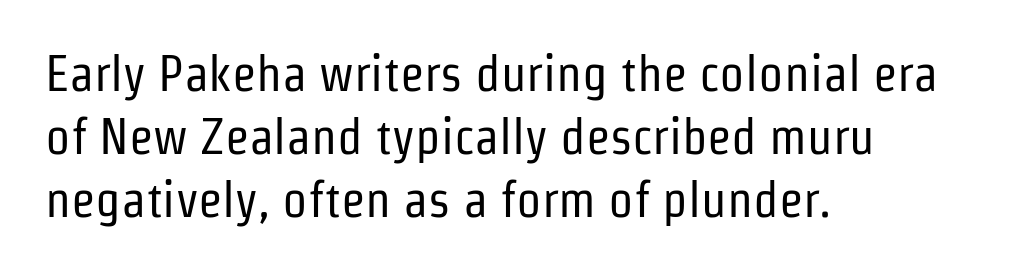
The image shows 50 px regular-weight, condensed sans-serif type, upright; set left-aligned, normal line spacing (1.26x), normal letter spacing, not underlined; low stroke contrast and a medium x-height.
